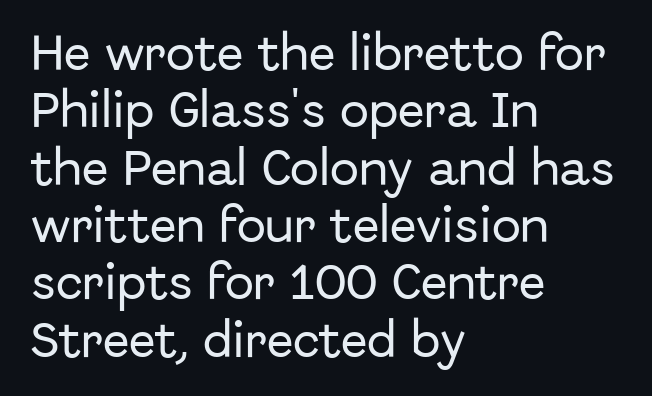
The image shows 39 px sans-serif type, upright; set left-aligned, normal line spacing (1.47x), normal letter spacing, not underlined; low stroke contrast and a medium x-height.
